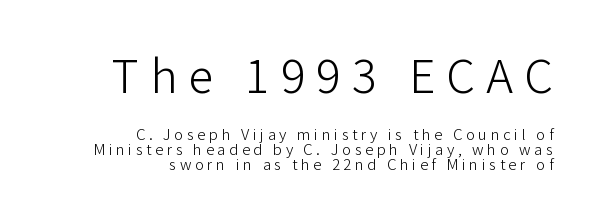
Q: Is the text bold? A: No.
Q: Is the text italic (slanted)? A: No, it is upright.
Q: Is the typeface a serif or a sans-serif typeface? A: Sans-serif.
Q: Is the text underlined? A: No.
Q: How is the paragraph aligned? A: Right-aligned.
Q: Is the spacing between letters normal or unusually wide? A: Unusually wide.
Q: Is the spacing between lines tight, normal or loose? A: Tight.
Q: Which block of text is set in a larger size, the first (top) or the second (bottom)? A: The first (top) one.
Q: Width (condensed, normal, or wide)? A: Normal.
Q: Stroke contrast? A: Low.
Q: x-height? A: Medium.
Q: Monospaced? A: No.
